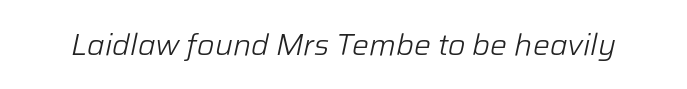
Varying glyph widths throughout — classic text-font behaviour. Summary of weight: not heavy and not bold. Designer's note — italics engaged. Bare-footed words on every line.
